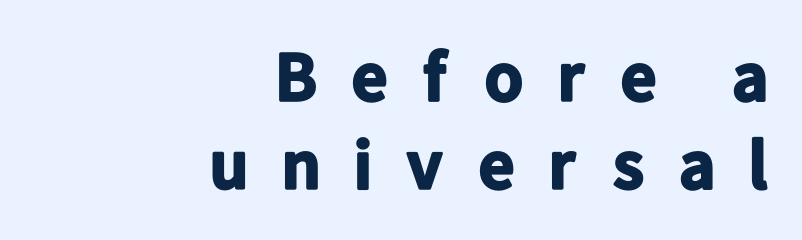
The type is letterspaced generously, with wide tracking. This rendering features lettering with no underline. Baseline-to-baseline distance is the conventional proportion of letter height. The glyphs in this specimen are sans serif. On the weight axis this lands at bold, roughly 700. You could not count columns in this text — the font is proportionally spaced.
